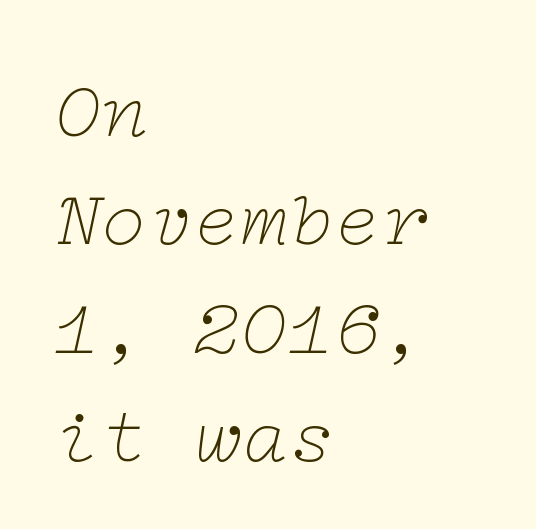
{"serif": "yes", "italic": "yes", "lean": "right", "slant_degrees": 12, "bold": "no", "weight": "thin", "width": "wide", "stroke_contrast": "low", "x_height": "medium", "underline": "no", "align": "left", "line_spacing": "normal", "line_spacing_ratio": 1.39, "letter_spacing": "normal", "letter_spacing_em": 0.0, "glyph_px": 78}
